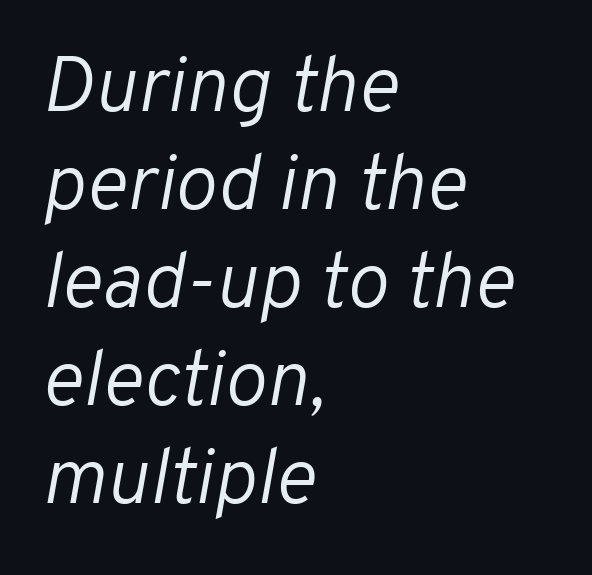
{"italic": "yes", "lean": "right", "slant_degrees": 10, "bold": "no", "weight": "light", "width": "normal", "stroke_contrast": "low", "x_height": "medium", "monospaced": "no", "underline": "no", "align": "left", "line_spacing_ratio": 1.24, "letter_spacing": "normal", "letter_spacing_em": 0.0, "glyph_px": 79}
